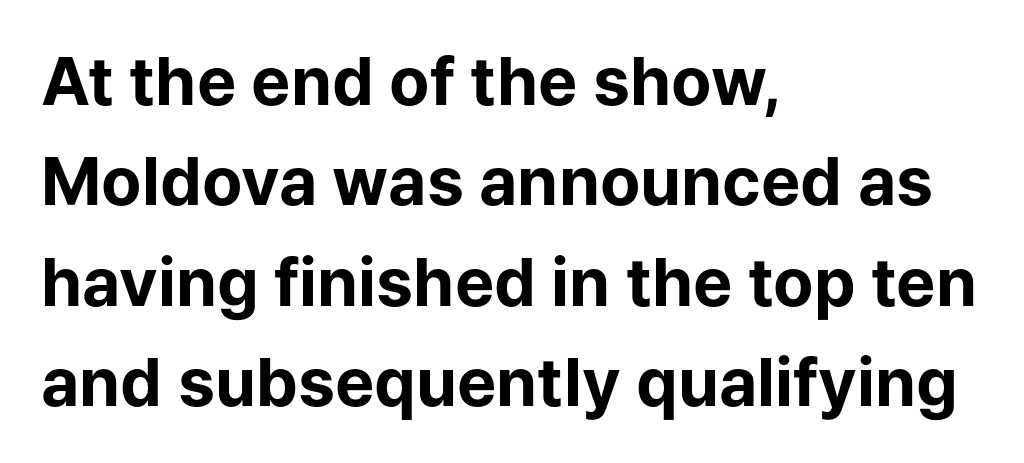
{"serif": "no", "italic": "no", "bold": "yes", "weight": "bold", "width": "normal", "stroke_contrast": "low", "x_height": "medium", "monospaced": "no", "underline": "no", "align": "left", "line_spacing": "normal", "line_spacing_ratio": 1.52, "letter_spacing": "normal", "letter_spacing_em": 0.0, "glyph_px": 66}
